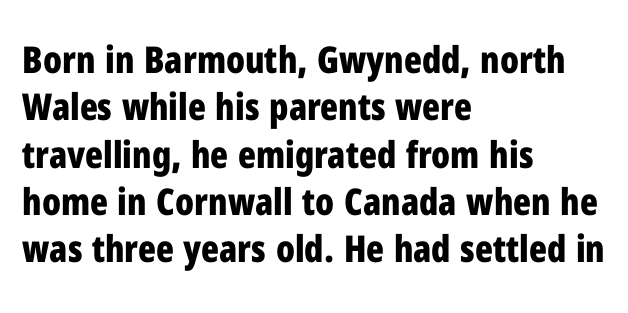
{"serif": "no", "italic": "no", "bold": "yes", "weight": "bold", "width": "condensed", "stroke_contrast": "low", "x_height": "medium", "monospaced": "no", "underline": "no", "align": "left", "line_spacing": "normal", "line_spacing_ratio": 1.28, "letter_spacing": "normal", "letter_spacing_em": 0.0, "glyph_px": 37}
